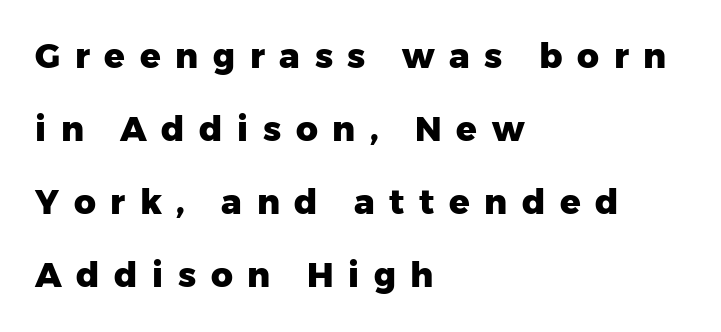
This sample trades compactness for vertical openness between lines. Descender tails drop into unmarked territory. No italicization has been applied; the sample stays upright. The characters look thick and weighty, a clear bold. Letterform terminals end flat and unadorned throughout the passage. Characters follow at a spacing far wider than the type designer built in.
